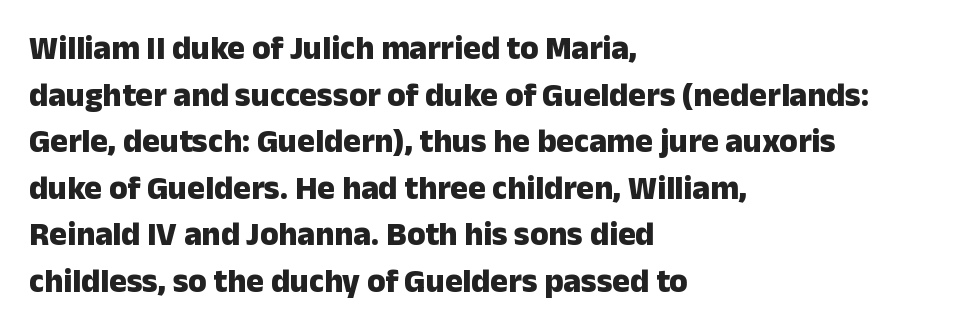
Q: Is the text bold? A: Yes.
Q: Is the text italic (slanted)? A: No, it is upright.
Q: Is the typeface a serif or a sans-serif typeface? A: Sans-serif.
Q: Is the text underlined? A: No.
Q: How is the paragraph aligned? A: Left-aligned.
Q: Is the spacing between letters normal or unusually wide? A: Normal.
Q: Is the spacing between lines tight, normal or loose? A: Normal.
Q: Width (condensed, normal, or wide)? A: Normal.
Q: Stroke contrast? A: Low.
Q: x-height? A: Medium.
Q: Monospaced? A: No.
